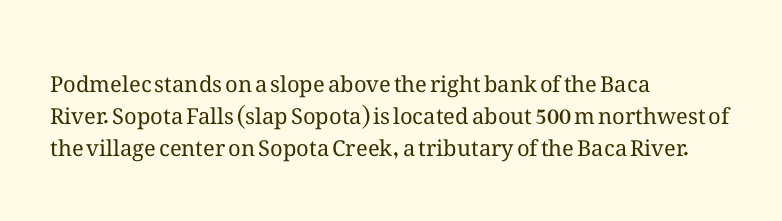
The image shows 22 px text type, upright; set left-aligned, normal line spacing (1.46x), normal letter spacing, not underlined.
